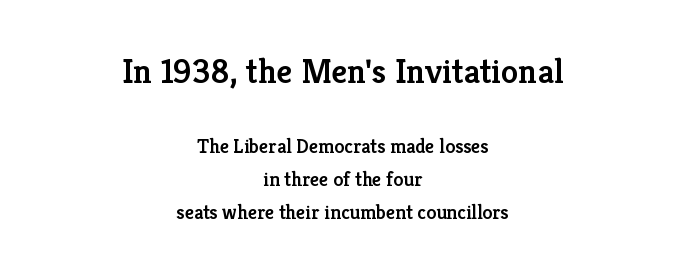
{"serif": "yes", "italic": "no", "bold": "semi", "weight": "semibold", "width": "normal", "stroke_contrast": "low", "x_height": "medium", "monospaced": "no", "underline": "no", "align": "center", "line_spacing": "normal", "line_spacing_ratio": 1.64, "letter_spacing": "normal", "letter_spacing_em": 0.0, "larger_block": "first", "size_ratio": 1.75, "glyph_px": 35}
